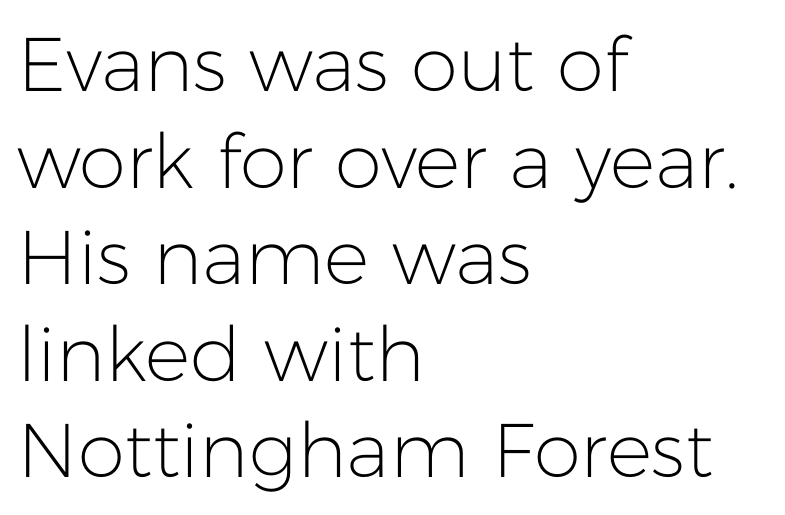
The image shows 76 px light sans-serif type, upright; set left-aligned, normal line spacing (1.27x), normal letter spacing, not underlined; low stroke contrast and a medium x-height.
